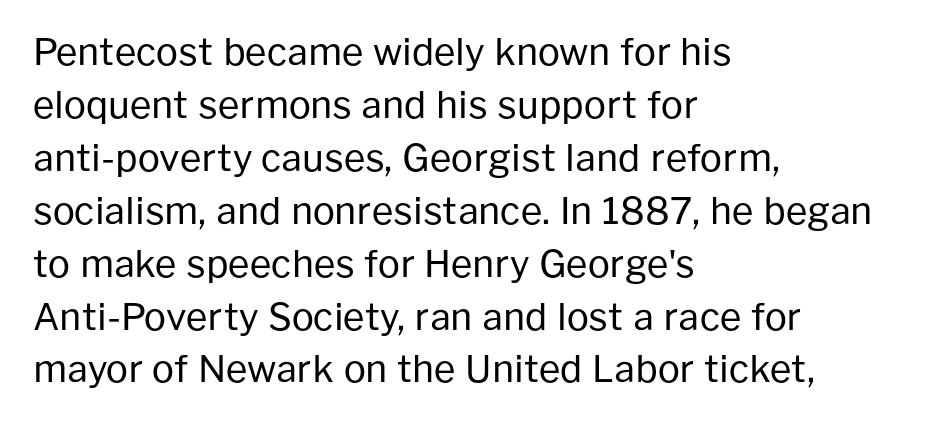
The image shows 37 px regular-weight sans-serif type, upright; set left-aligned, normal line spacing (1.43x), normal letter spacing, not underlined; low stroke contrast and a medium x-height.
